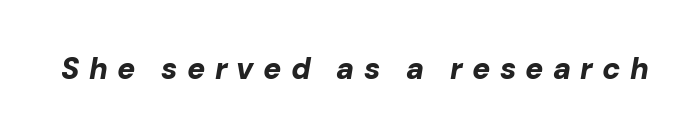
The specimen reads as italic at a glance. What stands out about the letter spacing? Its width — letters are far apart. Any mark beneath the type? The region is blank. Each glyph is drawn with heavy, bold strokes. Note the varied advance widths — an 'i' is clearly narrower than an 'm'.
